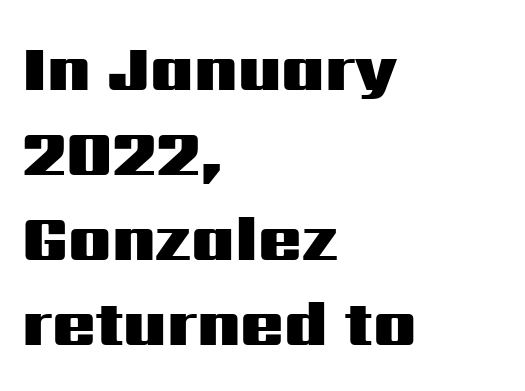
The image shows 64 px heavy, wide sans-serif type, upright; set left-aligned, normal line spacing (1.33x), normal letter spacing, not underlined; medium stroke contrast and a medium x-height.
